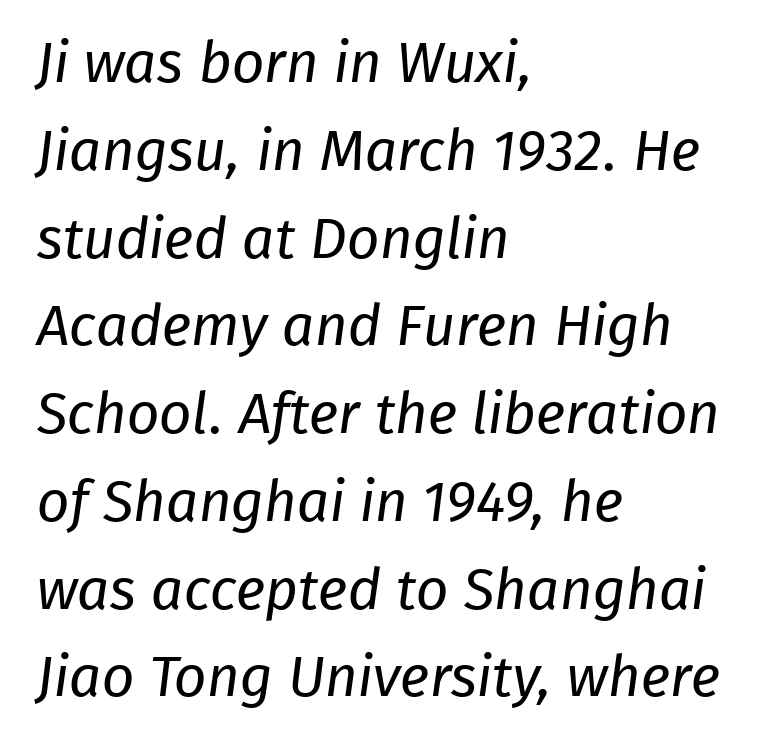
The image shows 57 px regular-weight sans-serif type; set left-aligned, normal line spacing (1.54x), normal letter spacing, not underlined; low stroke contrast and a medium x-height.
